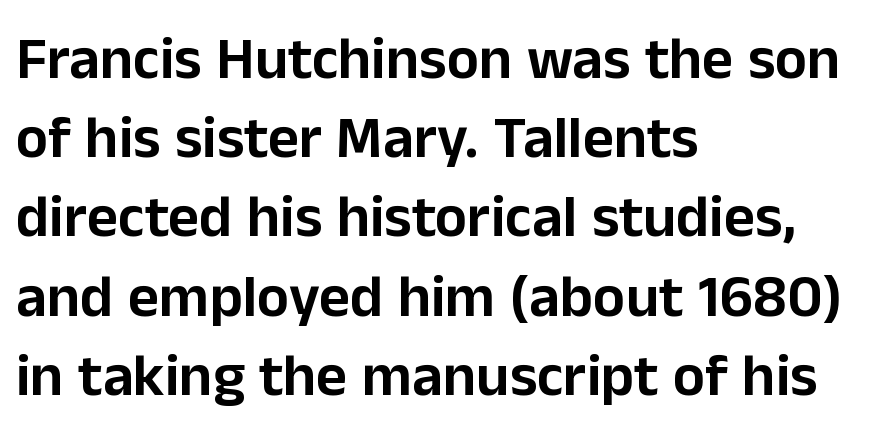
Ordinary non-slanted type is in use. A classic flush-left, rag-right setting is used for this passage. In terms of letterspacing, this is plain default setting. Letters rest on an invisible, unmarked baseline. The letters carry no serifs — their stems end cleanly without finishing strokes.
